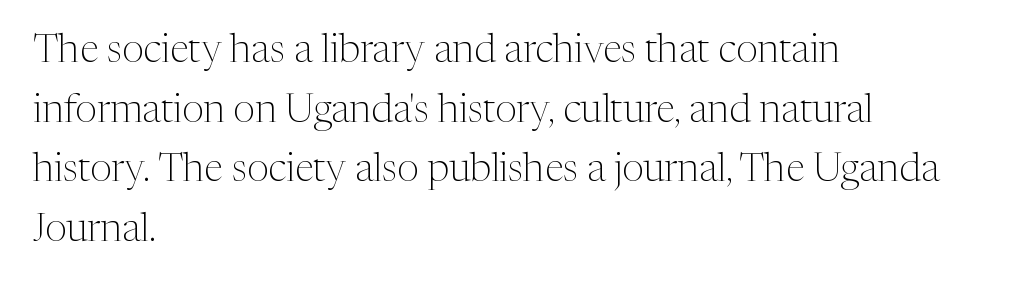
{"serif": "yes", "italic": "no", "bold": "no", "weight": "light", "width": "normal", "stroke_contrast": "medium", "x_height": "medium", "monospaced": "no", "underline": "no", "align": "left", "line_spacing": "normal", "line_spacing_ratio": 1.53, "letter_spacing": "normal", "letter_spacing_em": 0.0, "glyph_px": 39}
